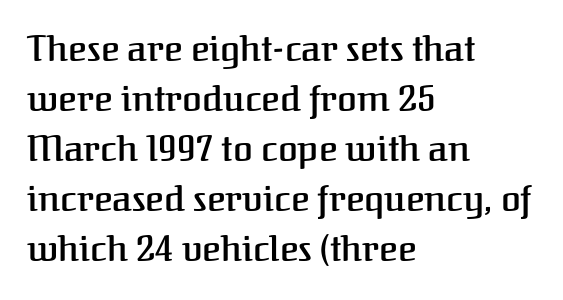
These words are printed semibold, heavier than regular yet not bold. The letters advance in unequal steps, a hallmark of proportional type. The characters display serif detailing at their extremities. Underlining? Definitely not there. How would I describe the line gaps? Plain and ordinary. Every character sits straight up, as roman type does.
